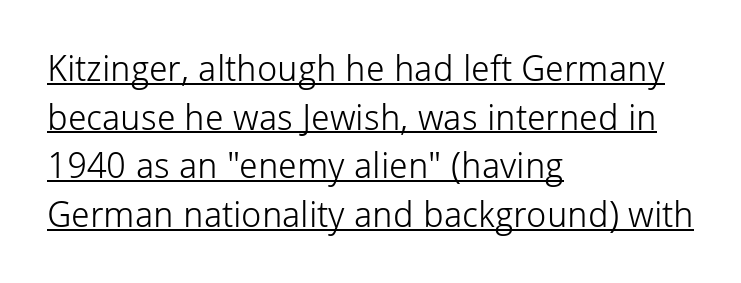
The font family rendered here belongs to the sans-serif group. Standard letterfit; no display-style spreading of the glyphs. Leading matches the norm, producing a regular column. It's the straight-up-and-down kind of type. Underlining? Definitely there.
